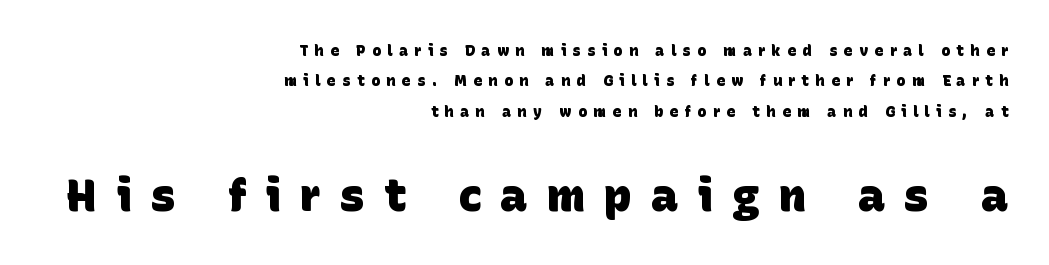
Q: Is the text bold? A: Yes.
Q: Is the typeface a serif or a sans-serif typeface? A: Sans-serif.
Q: Is the text underlined? A: No.
Q: How is the paragraph aligned? A: Right-aligned.
Q: Is the spacing between letters normal or unusually wide? A: Unusually wide.
Q: Is the spacing between lines tight, normal or loose? A: Loose.
Q: Which block of text is set in a larger size, the first (top) or the second (bottom)? A: The second (bottom) one.
Q: Width (condensed, normal, or wide)? A: Normal.
Q: Stroke contrast? A: Low.
Q: x-height? A: Large.
Q: Monospaced? A: No.
